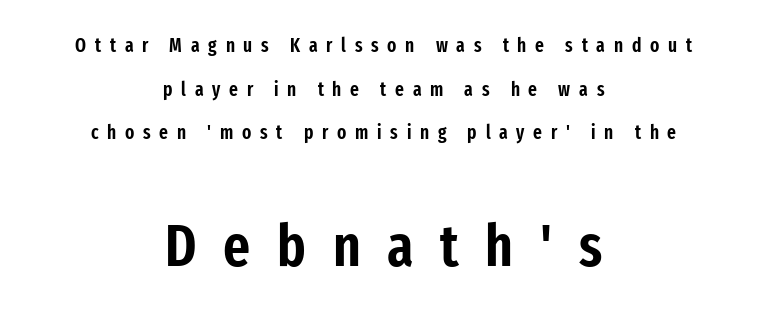
{"serif": "no", "italic": "no", "width": "condensed", "stroke_contrast": "low", "x_height": "medium", "monospaced": "no", "underline": "no", "align": "center", "line_spacing": "loose", "line_spacing_ratio": 2.3, "letter_spacing": "wide", "letter_spacing_em": 0.46, "larger_block": "second", "size_ratio": 3.05, "glyph_px": 58}
